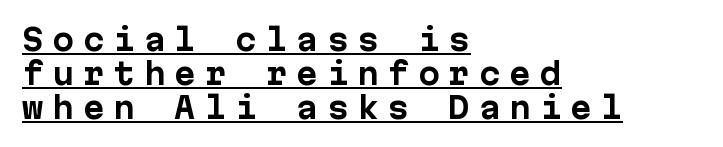
{"serif": "no", "italic": "no", "bold": "yes", "weight": "bold", "width": "normal", "stroke_contrast": "low", "x_height": "medium", "monospaced": "yes", "underline": "yes", "align": "left", "line_spacing_ratio": 1.17, "letter_spacing": "wide", "letter_spacing_em": 0.3, "glyph_px": 29}
